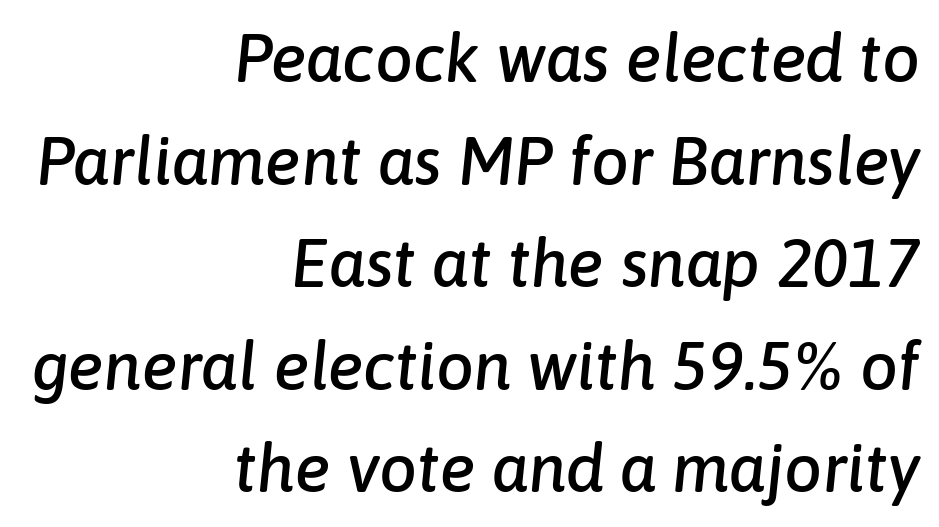
The gaps between neighbouring characters are ordinary and unremarkable. The leading is moderate, giving the passage an even texture. A typesetter would call this proportional, since set widths differ per character. Each row of text sits above clean, open space.
